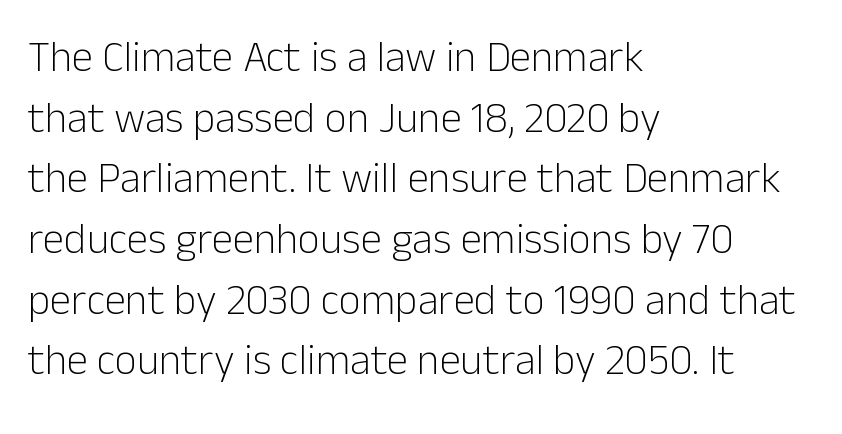
The image shows 43 px light sans-serif type, upright; set left-aligned, normal line spacing (1.41x), normal letter spacing, not underlined; low stroke contrast and a medium x-height.
